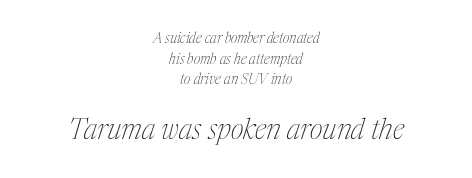
The image shows 28 px thin, condensed serif type, italic (leaning right); set centered, normal line spacing (1.48x), normal letter spacing, not underlined; the second (bottom) block is 2.0x larger; medium stroke contrast and a medium x-height.
